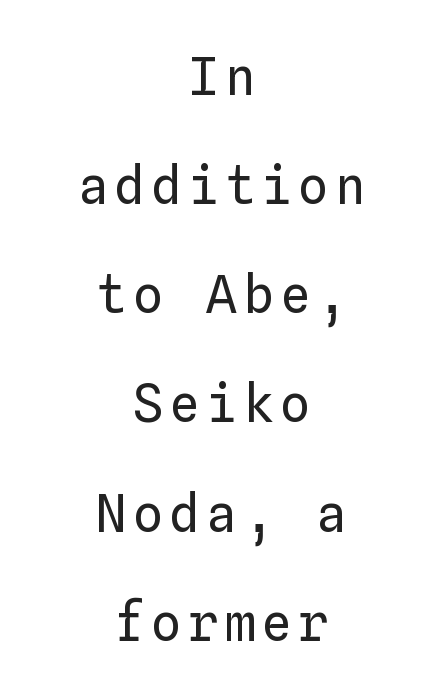
The image shows 51 px regular-weight type, upright, monospaced; set centered, loose line spacing (2.14x), not underlined; low stroke contrast and a medium x-height.
